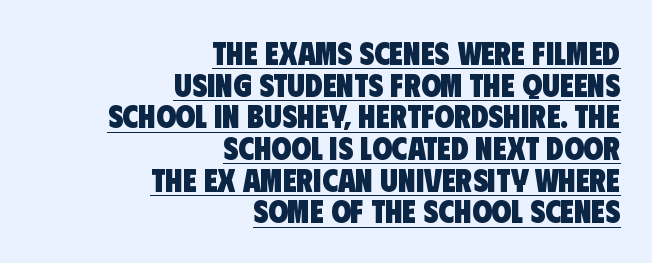
The image shows 32 px heavy, condensed sans-serif type; set right-aligned, tight line spacing (0.99x), normal letter spacing, underlined; low stroke contrast and a large x-height.
